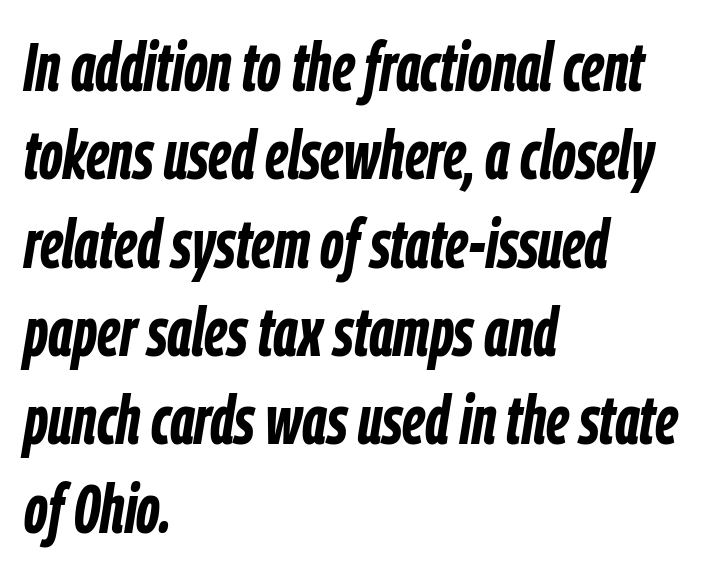
The image shows 69 px semibold, condensed type, italic (leaning right); set left-aligned, normal line spacing (1.28x), normal letter spacing, not underlined; low stroke contrast and a medium x-height.
